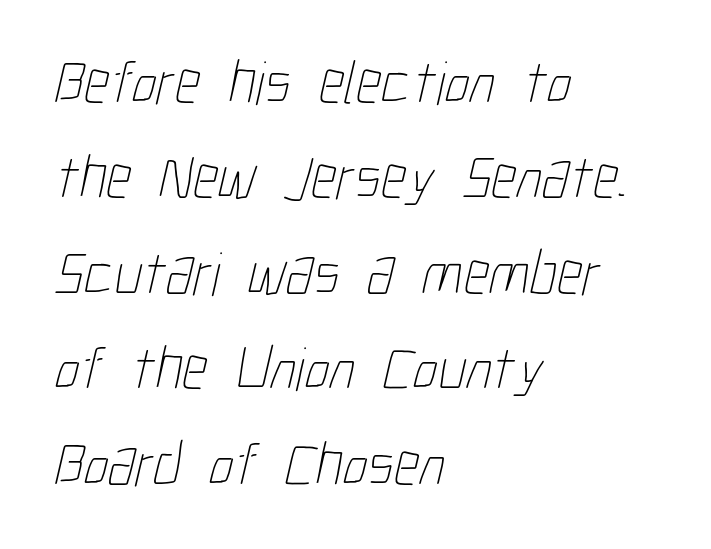
The passage shown is typed in a proportional face where columns would drift. The space between consecutive lines is moderate. Nothing unusual about the tracking: characters are spaced as the font intends. The face looks like a standard text weight, possibly lighter.
